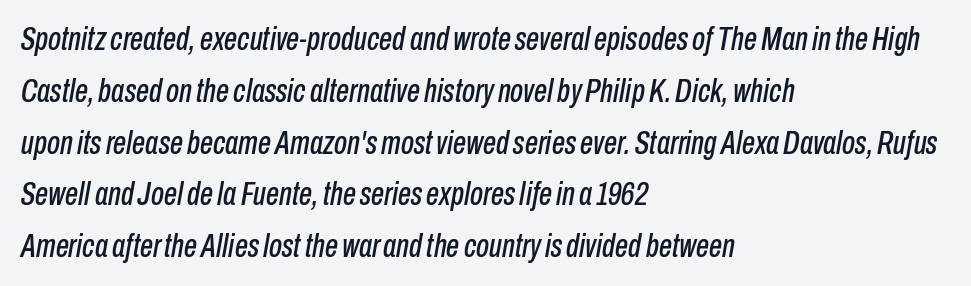
{"italic": "yes", "lean": "right", "slant_degrees": 10, "width": "condensed", "stroke_contrast": "low", "x_height": "medium", "monospaced": "no", "underline": "no", "align": "left", "line_spacing": "normal", "line_spacing_ratio": 1.57, "letter_spacing": "normal", "letter_spacing_em": 0.0, "glyph_px": 33}
